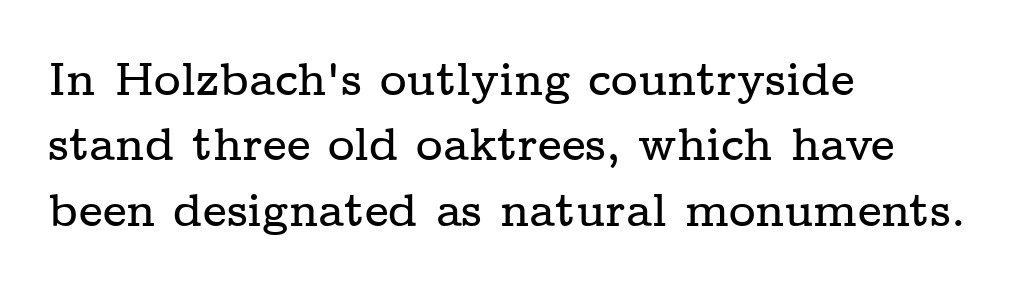
Q: Is the text italic (slanted)? A: No, it is upright.
Q: Is the typeface a serif or a sans-serif typeface? A: Serif.
Q: Is the text underlined? A: No.
Q: How is the paragraph aligned? A: Left-aligned.
Q: Is the spacing between letters normal or unusually wide? A: Normal.
Q: Is the spacing between lines tight, normal or loose? A: Normal.
Q: Width (condensed, normal, or wide)? A: Wide.
Q: Stroke contrast? A: Low.
Q: x-height? A: Medium.
Q: Monospaced? A: No.
